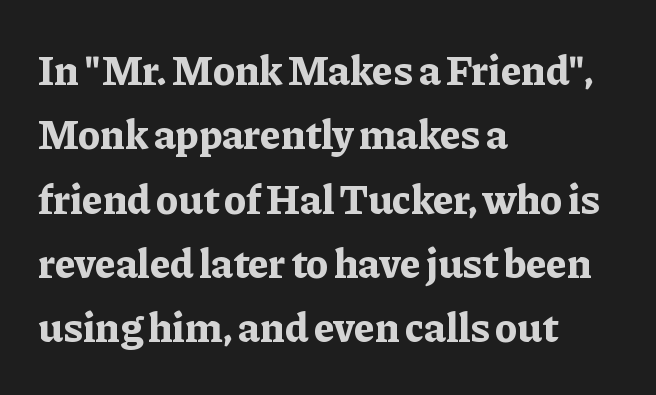
Vertically, the passage feels balanced, rows spaced as you'd expect. Is there any slant? The stems are plumb. The compositor pushed each line to the left boundary. Varying glyph widths throughout — classic text-font behaviour.
